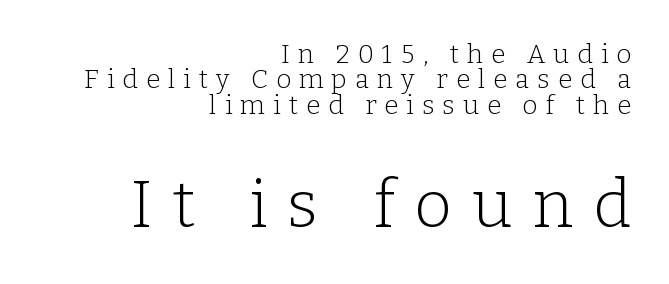
Q: Is the text bold? A: No.
Q: Is the text italic (slanted)? A: No, it is upright.
Q: Is the typeface a serif or a sans-serif typeface? A: Serif.
Q: Is the text underlined? A: No.
Q: How is the paragraph aligned? A: Right-aligned.
Q: Is the spacing between letters normal or unusually wide? A: Unusually wide.
Q: Is the spacing between lines tight, normal or loose? A: Tight.
Q: Which block of text is set in a larger size, the first (top) or the second (bottom)? A: The second (bottom) one.
Q: Width (condensed, normal, or wide)? A: Normal.
Q: Stroke contrast? A: Low.
Q: x-height? A: Medium.
Q: Monospaced? A: No.
